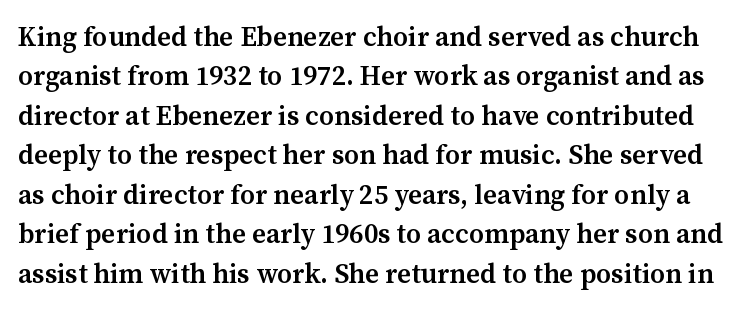
The image shows 27 px text type, upright; set normal line spacing (1.46x), normal letter spacing, not underlined.
